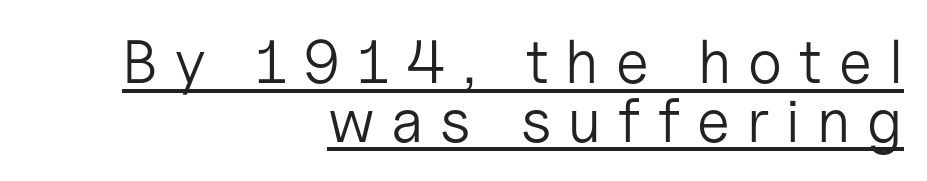
The strokes carry an ordinary text weight at most. A typesetter would call this leading minimal, almost set solid. Letterform terminals end flat and unadorned throughout the passage. Do the characters align in a grid? No, the font is proportional.
